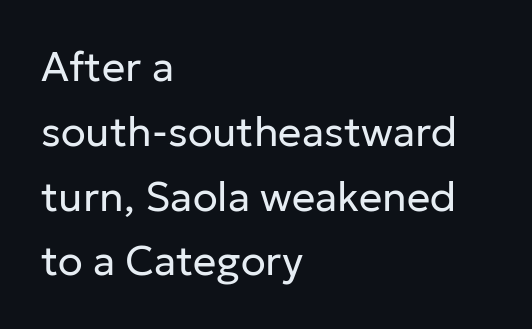
{"serif": "no", "italic": "no", "bold": "no", "weight": "regular", "width": "normal", "stroke_contrast": "low", "x_height": "medium", "monospaced": "no", "underline": "no", "align": "left", "line_spacing": "normal", "line_spacing_ratio": 1.58, "letter_spacing": "normal", "letter_spacing_em": 0.0, "glyph_px": 41}
